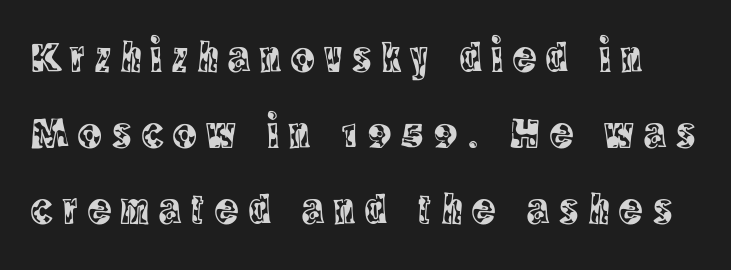
Q: Is the text italic (slanted)? A: No, it is upright.
Q: Is the typeface a serif or a sans-serif typeface? A: Serif.
Q: Is the text underlined? A: No.
Q: Is the spacing between letters normal or unusually wide? A: Unusually wide.
Q: Width (condensed, normal, or wide)? A: Condensed.
Q: x-height? A: Large.
Q: Monospaced? A: No.
